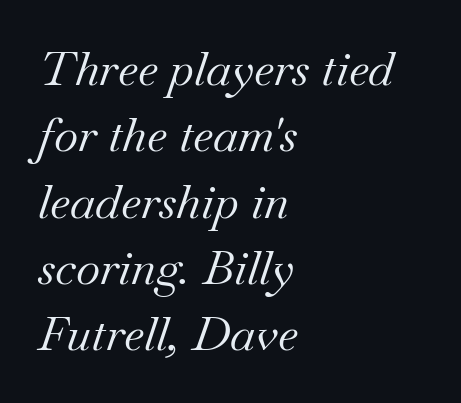
The image shows 47 px regular-weight serif type, italic (leaning right); set left-aligned, normal line spacing (1.41x), normal letter spacing, not underlined; medium stroke contrast and a small x-height.
